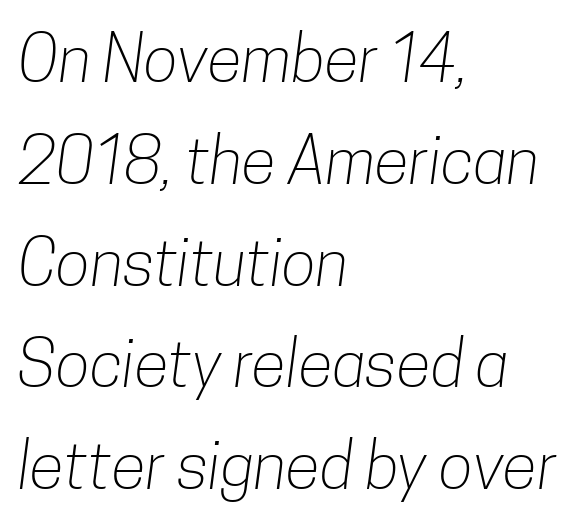
Do the characters align in a grid? No, the font is proportional. In terms of leading, this rendering sits right in the middle. The weight tops out at a normal text grade. You can tell from the bare stems that sans-serif type was used. Tracking here is standard; glyphs follow each other at the usual distance. No word sits above an underline.
